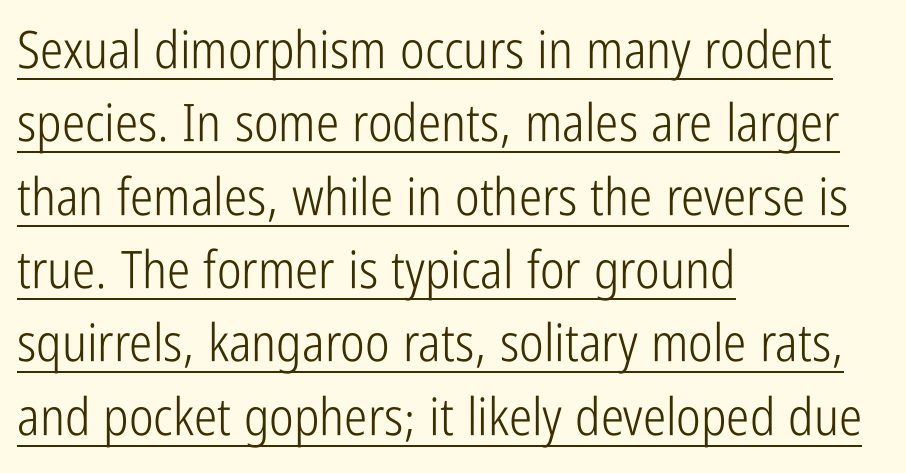
The image shows 52 px light, condensed sans-serif type, upright; set left-aligned, normal line spacing (1.41x), normal letter spacing, underlined; low stroke contrast and a medium x-height.
